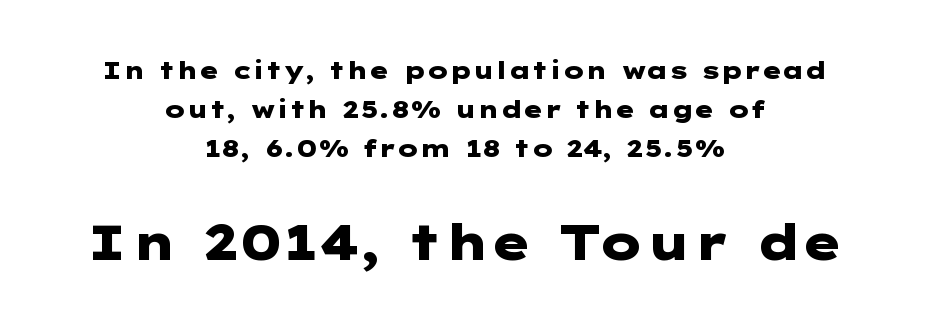
Q: Is the text bold? A: Yes.
Q: Is the text italic (slanted)? A: No, it is upright.
Q: Is the typeface a serif or a sans-serif typeface? A: Sans-serif.
Q: Is the text underlined? A: No.
Q: How is the paragraph aligned? A: Centered.
Q: Is the spacing between letters normal or unusually wide? A: Normal.
Q: Is the spacing between lines tight, normal or loose? A: Normal.
Q: Which block of text is set in a larger size, the first (top) or the second (bottom)? A: The second (bottom) one.
Q: Width (condensed, normal, or wide)? A: Wide.
Q: Stroke contrast? A: Low.
Q: x-height? A: Medium.
